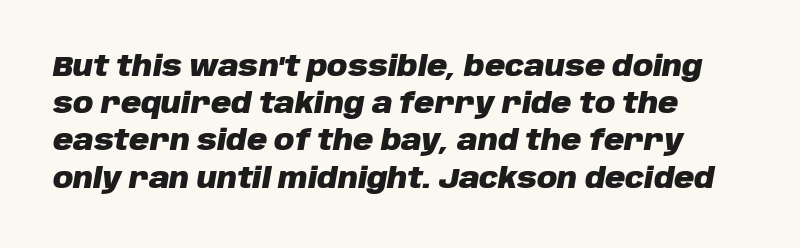
The image shows 28 px heavy type, italic (leaning right); set normal line spacing (1.33x), normal letter spacing, not underlined; low stroke contrast and a large x-height.
